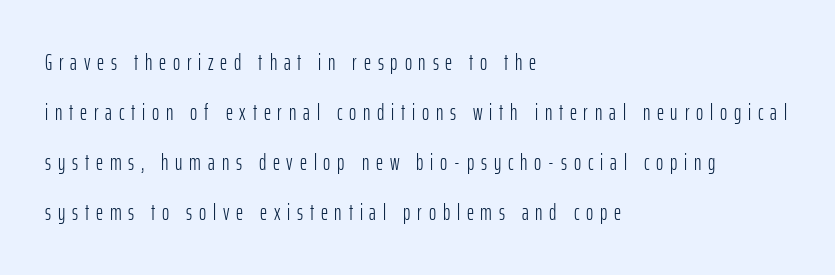
The image shows 22 px text type, upright; set left-aligned, loose line spacing (2.27x), unusually wide letter spacing (+0.31 em), not underlined.
